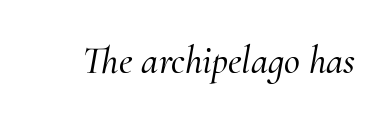
{"serif": "yes", "italic": "yes", "lean": "right", "slant_degrees": 10, "width": "normal", "stroke_contrast": "medium", "x_height": "small", "monospaced": "no", "underline": "no", "letter_spacing": "normal", "letter_spacing_em": 0.0, "glyph_px": 39}
